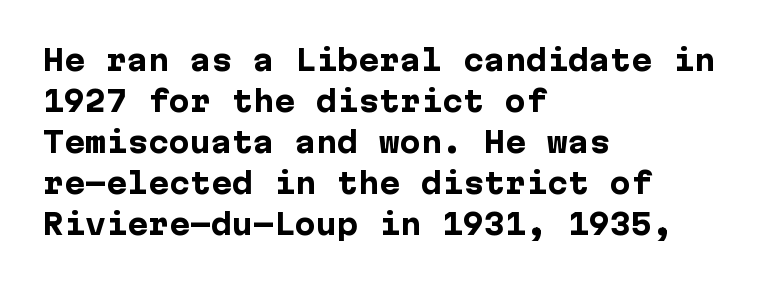
{"serif": "no", "italic": "no", "bold": "yes", "weight": "heavy", "width": "normal", "stroke_contrast": "low", "x_height": "medium", "underline": "no", "align": "left", "line_spacing": "normal", "line_spacing_ratio": 1.46, "letter_spacing": "normal", "letter_spacing_em": 0.0, "glyph_px": 28}
